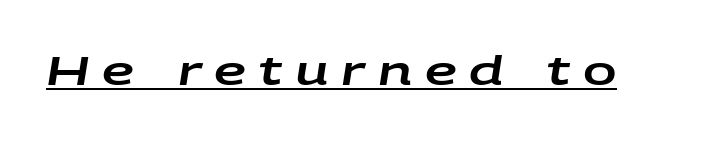
Q: Is the text italic (slanted)? A: Yes, it leans right by about 9 degrees.
Q: Is the text underlined? A: Yes.
Q: Is the spacing between letters normal or unusually wide? A: Unusually wide.
Q: Width (condensed, normal, or wide)? A: Wide.
Q: Stroke contrast? A: Low.
Q: x-height? A: Large.
Q: Monospaced? A: No.
